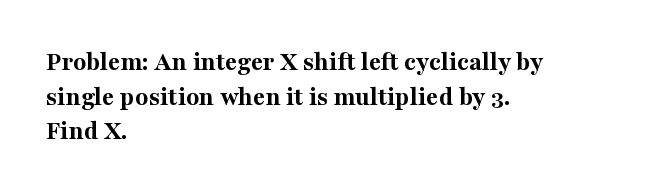
The image shows 27 px bold type, upright; set left-aligned, normal line spacing (1.28x), normal letter spacing, not underlined.
